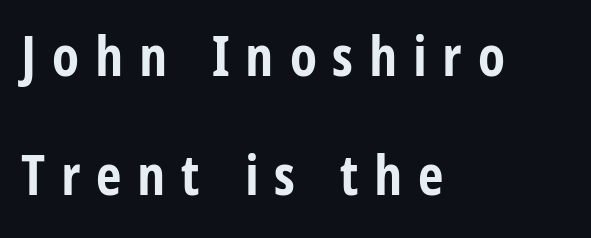
Thick stems and heavy bowls — unmistakably bold. The space between consecutive lines is lavish. The passage shown is typed in a proportional face where columns would drift. Italic: no, the glyphs are upright roman. Serifs: no, the terminals of the letterforms are clean. The rendering inserts visible extra space after every character.
